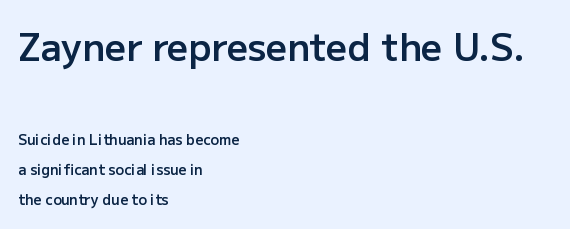
The image shows 37 px semibold sans-serif type, upright; set left-aligned, loose line spacing (2.16x), normal letter spacing, not underlined; the first (top) block is 2.64x larger; low stroke contrast and a medium x-height.
